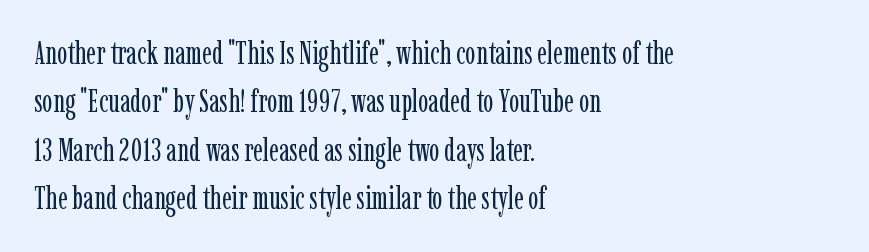
Q: Is the text bold? A: No.
Q: Is the text italic (slanted)? A: No, it is upright.
Q: Is the typeface a serif or a sans-serif typeface? A: Serif.
Q: Is the text underlined? A: No.
Q: How is the paragraph aligned? A: Left-aligned.
Q: Is the spacing between letters normal or unusually wide? A: Normal.
Q: Is the spacing between lines tight, normal or loose? A: Normal.
Q: Width (condensed, normal, or wide)? A: Condensed.
Q: Stroke contrast? A: Low.
Q: x-height? A: Medium.
Q: Monospaced? A: No.
